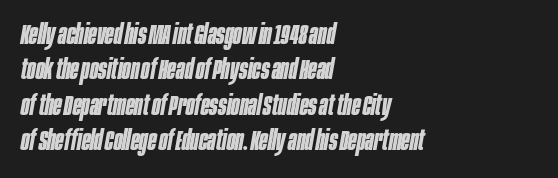
Bold? Absolutely — the strokes are thick and heavy. Every row of glyphs begins at an identical x-position on the left. Honestly, there is no underline to notice here at all. Is this a fixed-width face? No — the glyphs have proportional, varying widths.
